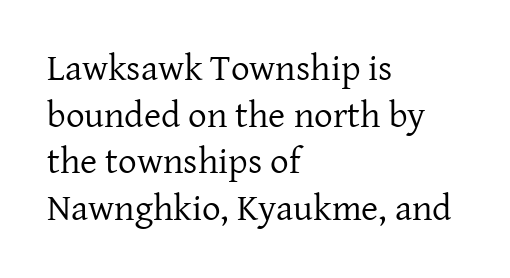
{"serif": "yes", "italic": "no", "bold": "no", "weight": "regular", "width": "normal", "stroke_contrast": "low", "x_height": "medium", "monospaced": "no", "underline": "no", "align": "left", "line_spacing": "normal", "line_spacing_ratio": 1.26, "letter_spacing": "normal", "letter_spacing_em": 0.0, "glyph_px": 37}
